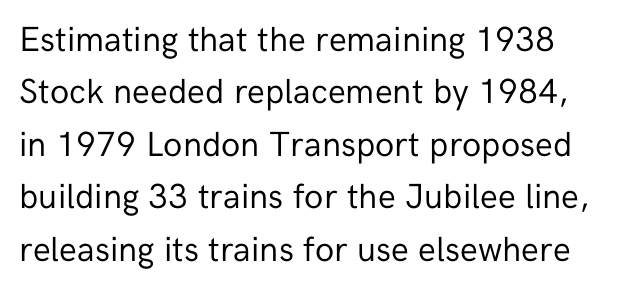
The image shows 35 px regular-weight sans-serif type, upright; set normal line spacing (1.5x), normal letter spacing, not underlined; low stroke contrast and a medium x-height.
